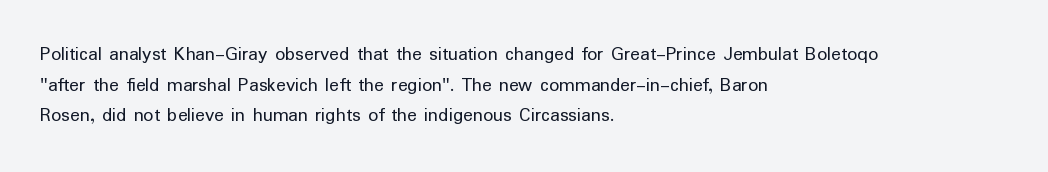
{"italic": "no", "bold": "no", "underline": "no", "align": "left", "line_spacing": "normal", "line_spacing_ratio": 1.53, "letter_spacing": "normal", "letter_spacing_em": 0.0, "glyph_px": 20}
